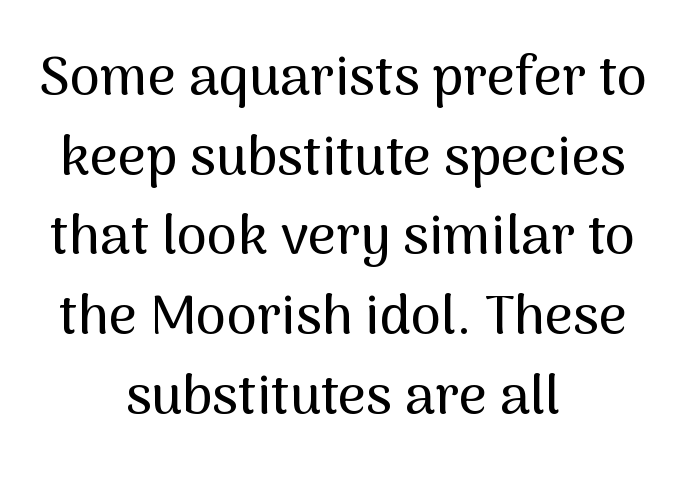
Q: Is the text italic (slanted)? A: No, it is upright.
Q: Is the typeface a serif or a sans-serif typeface? A: Sans-serif.
Q: Is the text underlined? A: No.
Q: How is the paragraph aligned? A: Centered.
Q: Is the spacing between letters normal or unusually wide? A: Normal.
Q: Is the spacing between lines tight, normal or loose? A: Normal.
Q: Width (condensed, normal, or wide)? A: Normal.
Q: Stroke contrast? A: Medium.
Q: x-height? A: Medium.
Q: Monospaced? A: No.
